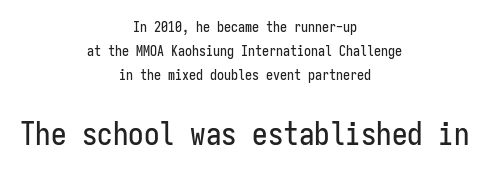
The image shows 31 px condensed sans-serif type, upright, monospaced; set centered, line spacing 1.71x, normal letter spacing, not underlined; the second (bottom) block is 2.21x larger; low stroke contrast and a medium x-height.
